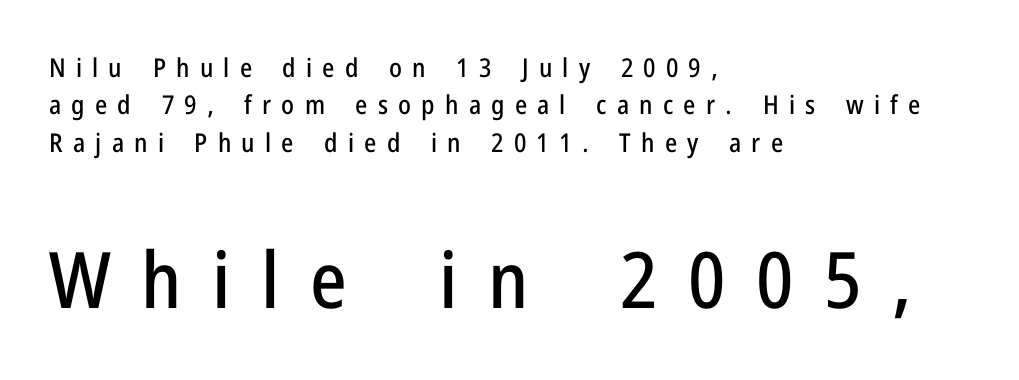
The image shows 78 px condensed sans-serif type, upright; set left-aligned, normal line spacing (1.44x), unusually wide letter spacing (+0.39 em), not underlined; the second (bottom) block is 3.0x larger; low stroke contrast and a medium x-height.
